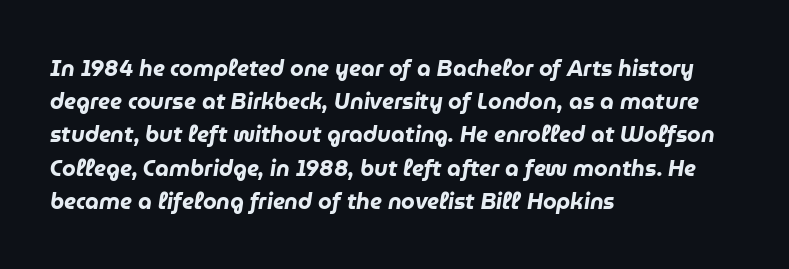
Each word holds together tightly as a unit, with standard inter-letter gaps. Is the type slanted? Yes — the strokes lean at a clear angle. A classic flush-left, rag-right setting is used for this passage. The designer left line spacing at the default. Underlining? Definitely not there. How heavy is the stroke? Heavy — this is a bold.
